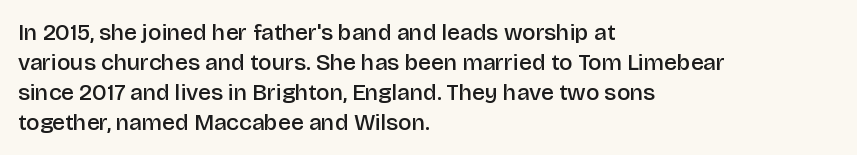
Q: Is the text bold? A: Semi-bold.
Q: Is the text italic (slanted)? A: No, it is upright.
Q: Is the text underlined? A: No.
Q: How is the paragraph aligned? A: Left-aligned.
Q: Is the spacing between letters normal or unusually wide? A: Normal.
Q: Is the spacing between lines tight, normal or loose? A: Normal.
